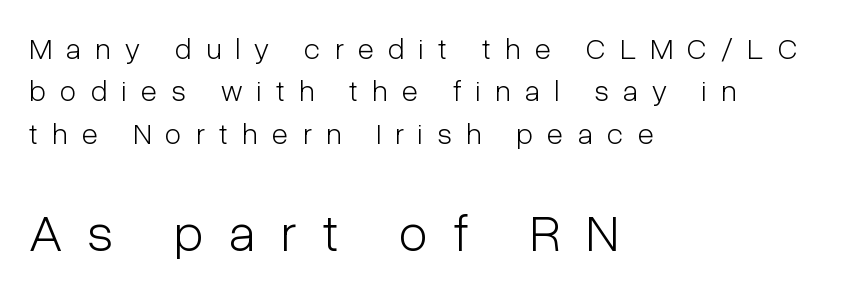
Short note: letters widely spaced. If you measured baseline to baseline, you'd find a middling distance. Which chunk is bigger? The second one — the bottom block dwarfs the top. The letters carry no serifs — their stems end cleanly without finishing strokes. The letters stand straight up with perfectly vertical stems.
